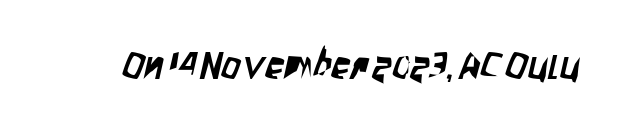
{"serif": "no", "width": "condensed", "stroke_contrast": "low", "x_height": "large", "monospaced": "no", "underline": "no", "letter_spacing": "normal", "letter_spacing_em": 0.0, "glyph_px": 38}
